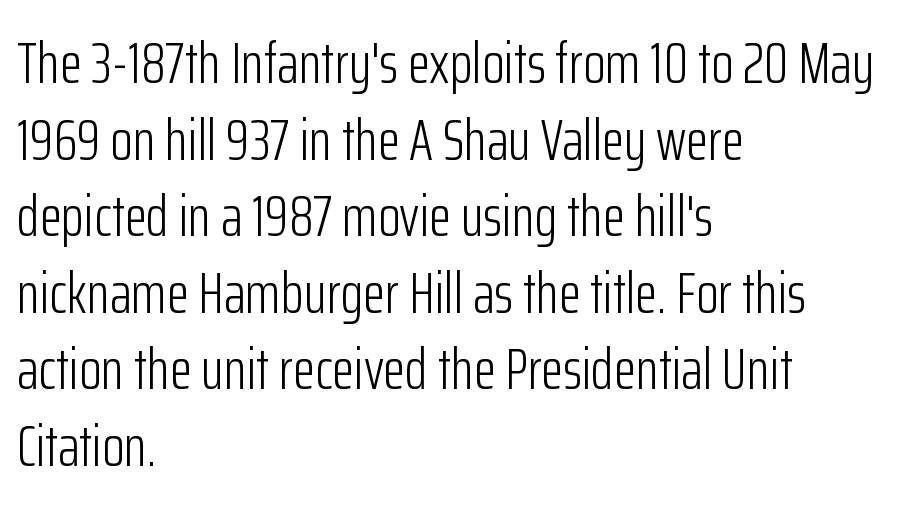
The letters advance in unequal steps, a hallmark of proportional type. Rule under the text: the space is simply empty. Observe the absence of serifs on each vertical stroke in this sample. The font sits on the lighter half of the weight spectrum, regular included. Short and long lines alike share a common starting point at left.
